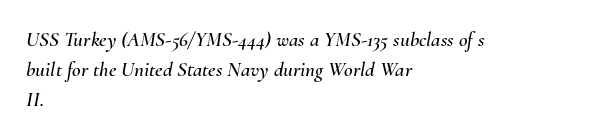
Line spacing here is normal. The passage is arranged the way most books set body copy — flush left. This rendering leaves character spacing at its baseline value. Just letters on the line, the space beneath them empty. Posture: slanted.
